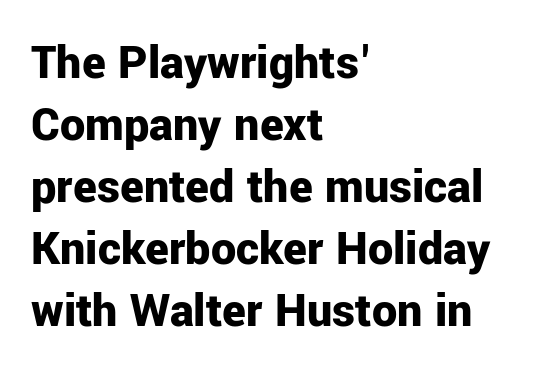
Q: Is the text bold? A: Yes.
Q: Is the text italic (slanted)? A: No, it is upright.
Q: Is the typeface a serif or a sans-serif typeface? A: Sans-serif.
Q: Is the text underlined? A: No.
Q: How is the paragraph aligned? A: Left-aligned.
Q: Is the spacing between letters normal or unusually wide? A: Normal.
Q: Width (condensed, normal, or wide)? A: Normal.
Q: Stroke contrast? A: Low.
Q: x-height? A: Medium.
Q: Monospaced? A: No.
